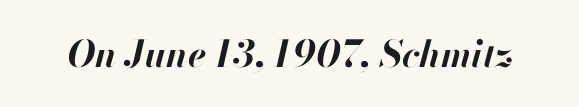
{"italic": "yes", "lean": "right", "slant_degrees": 13, "bold": "yes", "weight": "bold", "width": "normal", "stroke_contrast": "high", "x_height": "small", "monospaced": "no", "underline": "no", "letter_spacing": "normal", "letter_spacing_em": 0.0, "glyph_px": 37}
